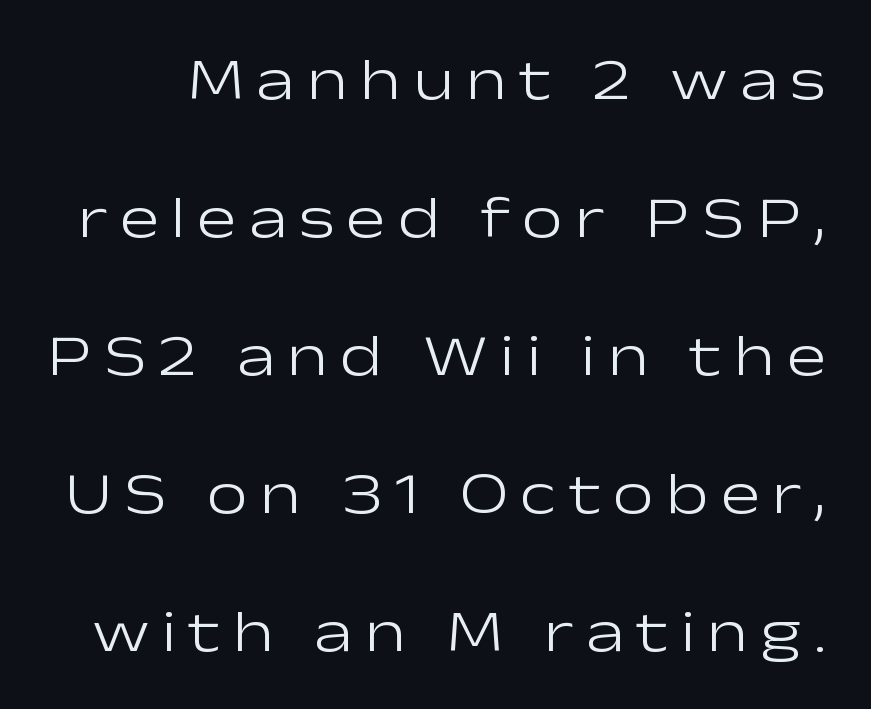
{"serif": "no", "italic": "no", "bold": "no", "weight": "light", "width": "wide", "stroke_contrast": "low", "x_height": "medium", "monospaced": "no", "underline": "no", "line_spacing": "loose", "line_spacing_ratio": 2.34, "letter_spacing": "wide", "letter_spacing_em": 0.2, "glyph_px": 59}
